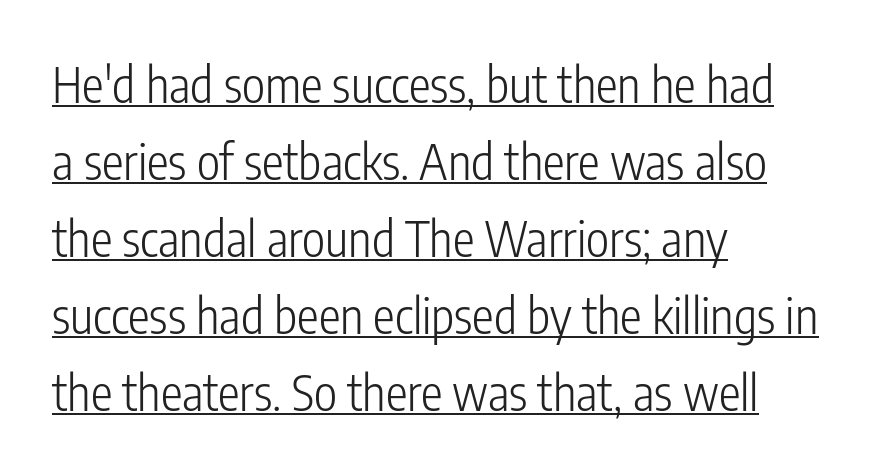
The image shows 49 px light, condensed sans-serif type, upright; set left-aligned, normal line spacing (1.57x), normal letter spacing, underlined; low stroke contrast and a medium x-height.
